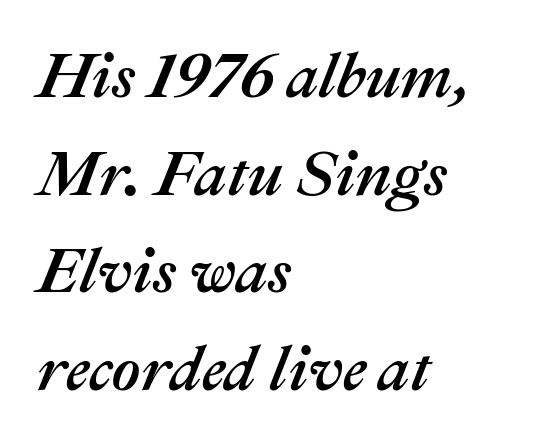
The image shows 63 px text type, italic (leaning right); set left-aligned, normal line spacing (1.55x), normal letter spacing, not underlined; medium stroke contrast and a medium x-height.
